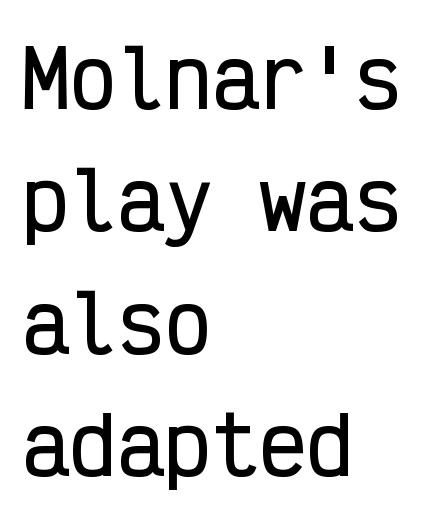
The image shows 79 px condensed sans-serif type, upright, monospaced; set left-aligned, normal line spacing (1.55x), normal letter spacing, not underlined; low stroke contrast and a medium x-height.
